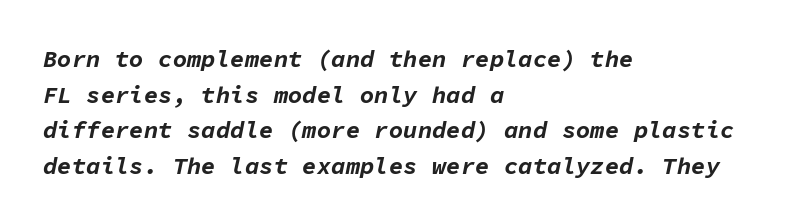
{"italic": "yes", "lean": "right", "slant_degrees": 11, "bold": "yes", "underline": "no", "align": "left", "line_spacing": "normal", "line_spacing_ratio": 1.48, "letter_spacing": "normal", "letter_spacing_em": 0.0, "glyph_px": 24}
